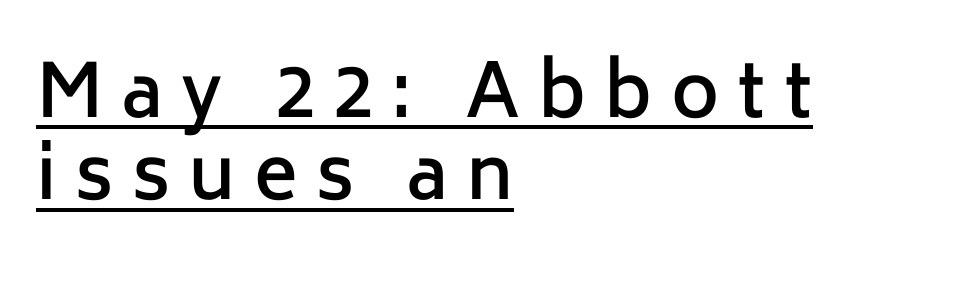
The image shows 73 px semibold sans-serif type, upright; set left-aligned, tight line spacing (1.13x), unusually wide letter spacing (+0.25 em), underlined; low stroke contrast and a medium x-height.
